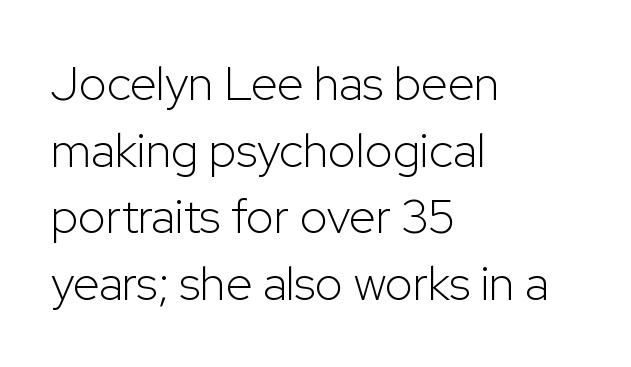
Q: Is the text bold? A: No.
Q: Is the text italic (slanted)? A: No, it is upright.
Q: Is the typeface a serif or a sans-serif typeface? A: Sans-serif.
Q: Is the text underlined? A: No.
Q: How is the paragraph aligned? A: Left-aligned.
Q: Is the spacing between letters normal or unusually wide? A: Normal.
Q: Is the spacing between lines tight, normal or loose? A: Normal.
Q: Width (condensed, normal, or wide)? A: Normal.
Q: Stroke contrast? A: Low.
Q: x-height? A: Medium.
Q: Monospaced? A: No.
